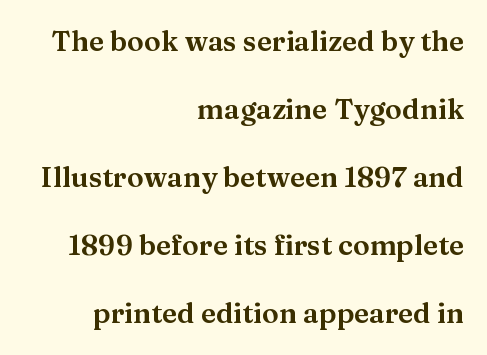
The passage shown is typeset with a serif family. The type is set solid horizontally, with unmodified tracking. The passage shown stacks its lines with a broad gap. Any mark beneath the type? The region is blank. Every stem runs plumb, perpendicular to the baseline. The compositor pushed each line to the right boundary.
